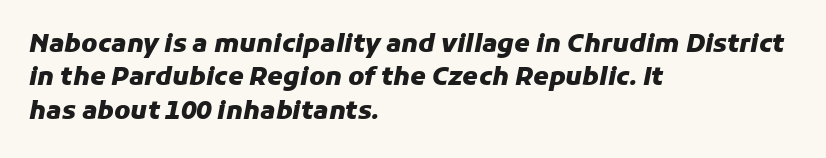
You could call the tracking neutral — neither tight nor loose. Look at the stroke-to-counter ratio: heavy, a bold. Normally led — the rows are evenly, conventionally spaced. The passage is arranged the way most books set body copy — flush left.
